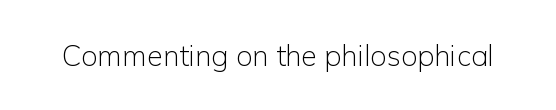
Q: Is the text bold? A: No.
Q: Is the text italic (slanted)? A: No, it is upright.
Q: Is the typeface a serif or a sans-serif typeface? A: Sans-serif.
Q: Is the text underlined? A: No.
Q: Is the spacing between letters normal or unusually wide? A: Normal.
Q: Width (condensed, normal, or wide)? A: Normal.
Q: Stroke contrast? A: Low.
Q: x-height? A: Medium.
Q: Monospaced? A: No.
